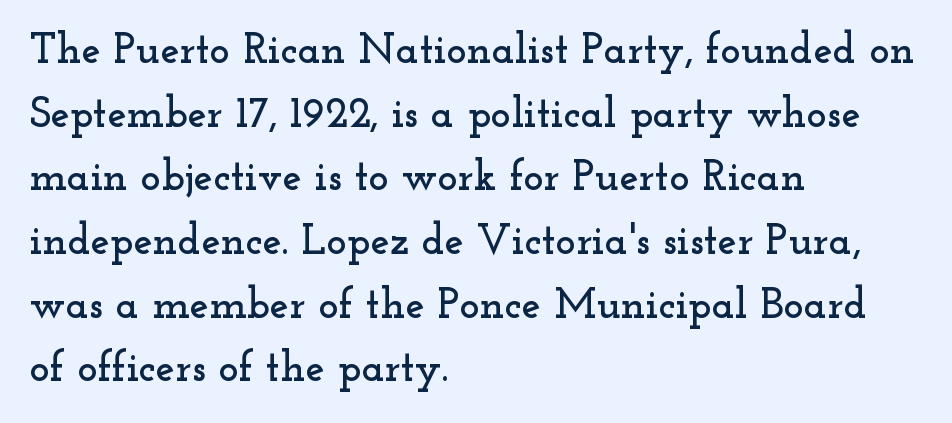
The image shows 43 px wide serif type, upright; set left-aligned, normal line spacing (1.48x), normal letter spacing, not underlined; low stroke contrast and a small x-height.
